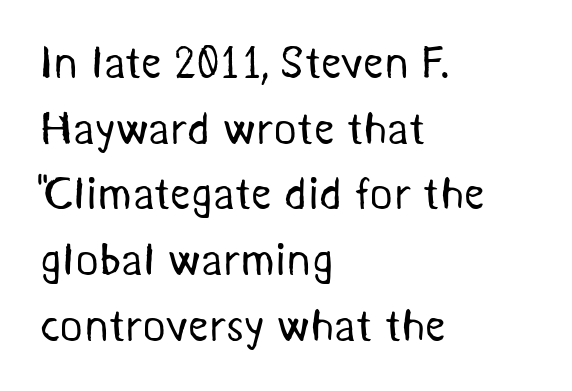
{"serif": "no", "bold": "no", "weight": "regular", "width": "normal", "stroke_contrast": "medium", "x_height": "medium", "monospaced": "no", "underline": "no", "align": "left", "line_spacing": "normal", "line_spacing_ratio": 1.46, "letter_spacing": "normal", "letter_spacing_em": 0.0, "glyph_px": 45}
